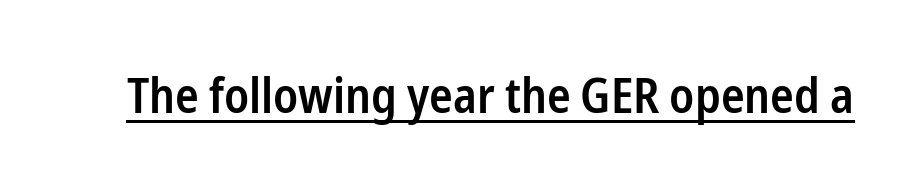
Q: Is the text bold? A: Semi-bold.
Q: Is the text italic (slanted)? A: No, it is upright.
Q: Is the typeface a serif or a sans-serif typeface? A: Sans-serif.
Q: Is the text underlined? A: Yes.
Q: Is the spacing between letters normal or unusually wide? A: Normal.
Q: Width (condensed, normal, or wide)? A: Condensed.
Q: Stroke contrast? A: Low.
Q: x-height? A: Medium.
Q: Monospaced? A: No.
